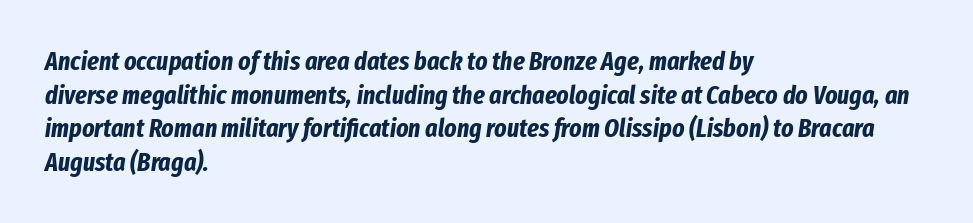
Leading matches the norm, producing a regular column. Is the type slanted? Yes — the strokes lean at a clear angle. Caption: bold face, heavy strokes. The face used here is rendered with its standard letterfit.
